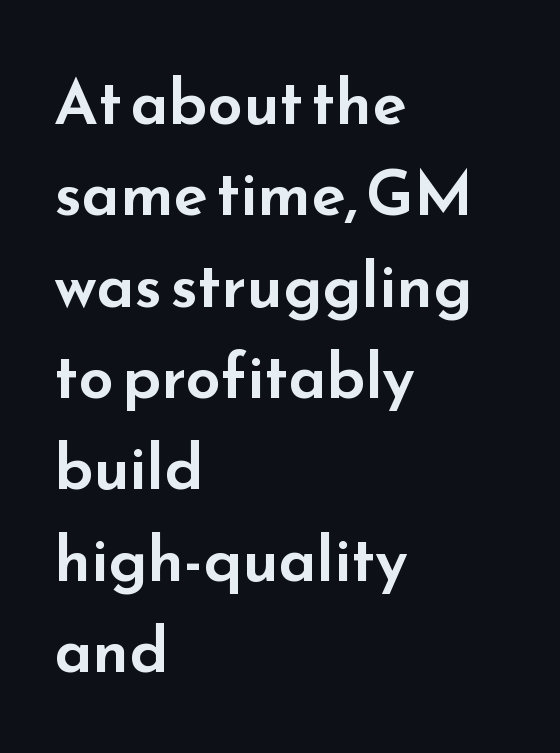
Classification — sans serif. Each word holds together tightly as a unit, with standard inter-letter gaps. If you drew a ruler down the left edge, every line would touch it. The space directly below the letters is spotless. If you measured baseline to baseline, you'd find a middling distance. Proportional: the letters do not fall into vertical columns.
